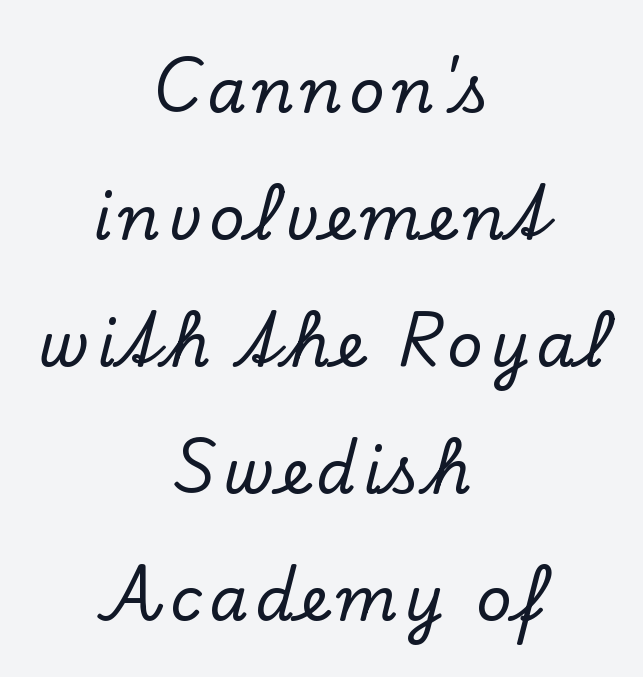
Descenders hang freely into open space. The whitespace from short lines is split evenly between both sides. The letters advance in unequal steps, a hallmark of proportional type. Leading: increased.
